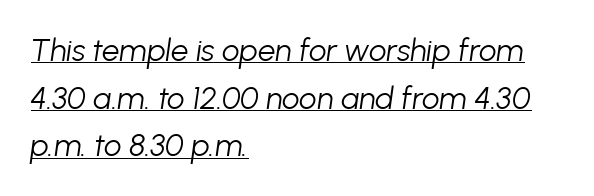
{"italic": "yes", "lean": "right", "slant_degrees": 8, "bold": "no", "weight": "light", "width": "normal", "stroke_contrast": "low", "x_height": "medium", "monospaced": "no", "underline": "yes", "align": "left", "line_spacing": "normal", "line_spacing_ratio": 1.54, "letter_spacing": "normal", "letter_spacing_em": 0.0, "glyph_px": 31}
